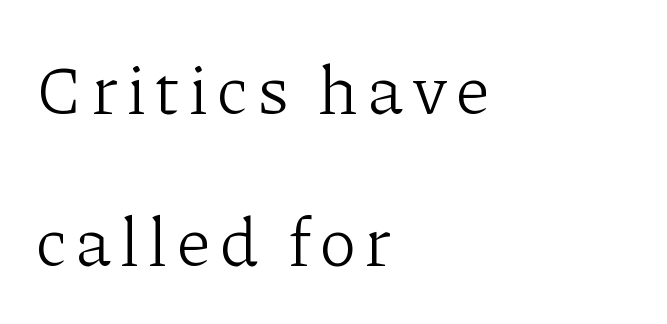
Q: Is the text bold? A: No.
Q: Is the text italic (slanted)? A: No, it is upright.
Q: Is the typeface a serif or a sans-serif typeface? A: Serif.
Q: Is the text underlined? A: No.
Q: How is the paragraph aligned? A: Left-aligned.
Q: Is the spacing between lines tight, normal or loose? A: Loose.
Q: Width (condensed, normal, or wide)? A: Normal.
Q: Stroke contrast? A: Low.
Q: x-height? A: Medium.
Q: Monospaced? A: No.
